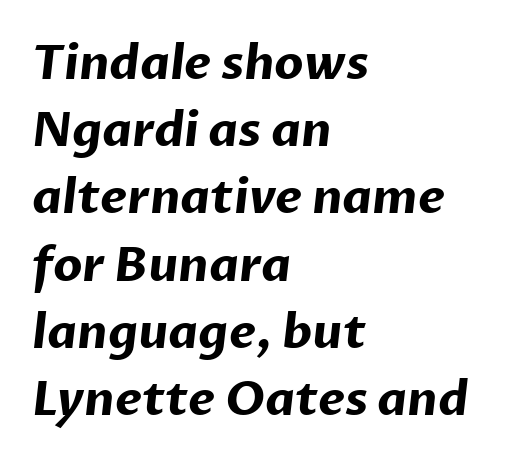
The image shows 47 px bold sans-serif type; set left-aligned, normal line spacing (1.43x), normal letter spacing, not underlined; low stroke contrast and a medium x-height.
